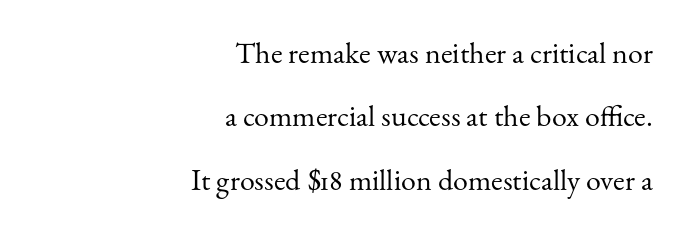
The passage shown stacks its lines with a broad gap. Tall strokes in this sample are plumb rather than angled. Here the designer chose a conventional face with non-uniform glyph widths. The letters carry serifs — small finishing strokes at the ends of their stems. This rendering leaves character spacing at its baseline value.
